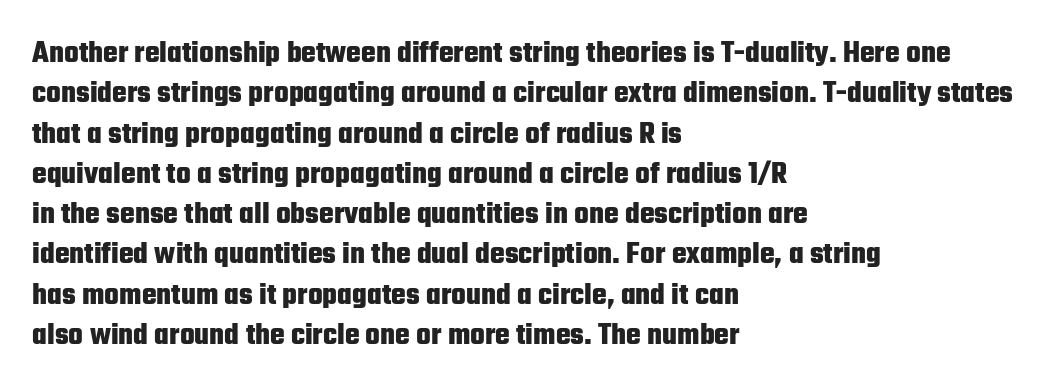
{"serif": "no", "italic": "no", "bold": "yes", "weight": "heavy", "width": "condensed", "stroke_contrast": "low", "x_height": "medium", "monospaced": "no", "underline": "no", "align": "left", "line_spacing": "normal", "line_spacing_ratio": 1.3, "letter_spacing": "normal", "letter_spacing_em": 0.0, "glyph_px": 31}
